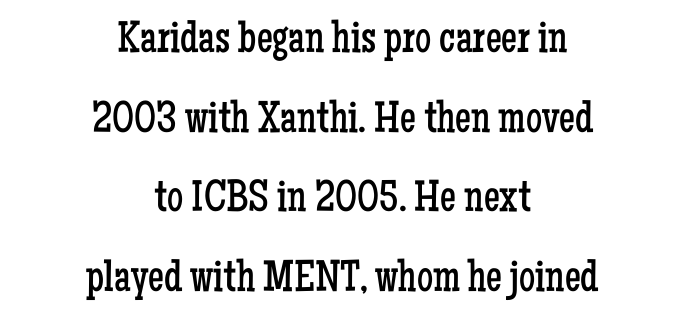
Q: Is the text bold? A: No.
Q: Is the text italic (slanted)? A: No, it is upright.
Q: Is the typeface a serif or a sans-serif typeface? A: Serif.
Q: Is the text underlined? A: No.
Q: How is the paragraph aligned? A: Centered.
Q: Is the spacing between letters normal or unusually wide? A: Normal.
Q: Width (condensed, normal, or wide)? A: Condensed.
Q: Stroke contrast? A: Low.
Q: x-height? A: Medium.
Q: Monospaced? A: No.
